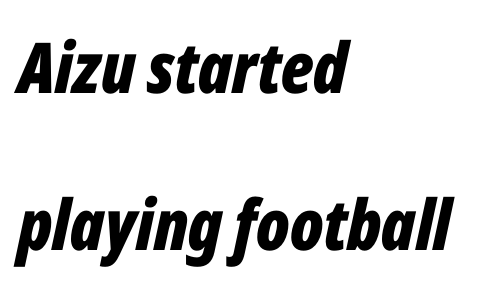
Just letters on the line, the space beneath them empty. The rendering uses natural spacing where letterforms have individual widths. These lines were composed using italics. Each glyph is drawn with heavy, bold strokes.
